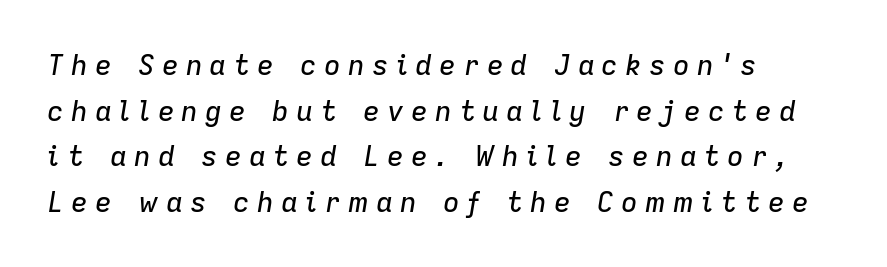
{"italic": "yes", "lean": "right", "slant_degrees": 9, "width": "normal", "stroke_contrast": "low", "x_height": "medium", "monospaced": "no", "underline": "no", "align": "left", "line_spacing": "normal", "line_spacing_ratio": 1.63, "letter_spacing": "wide", "letter_spacing_em": 0.25, "glyph_px": 28}
